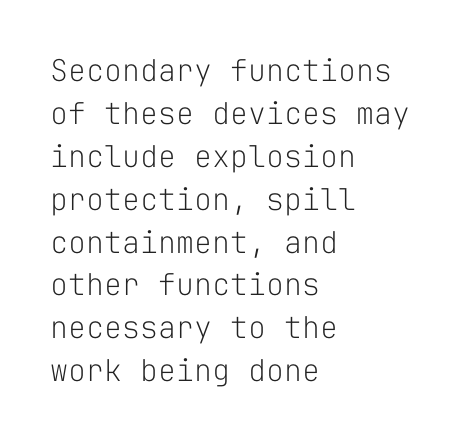
{"serif": "no", "italic": "no", "bold": "no", "weight": "light", "width": "normal", "stroke_contrast": "low", "x_height": "medium", "monospaced": "yes", "underline": "no", "align": "left", "line_spacing": "normal", "line_spacing_ratio": 1.43, "letter_spacing": "normal", "letter_spacing_em": 0.0, "glyph_px": 30}
